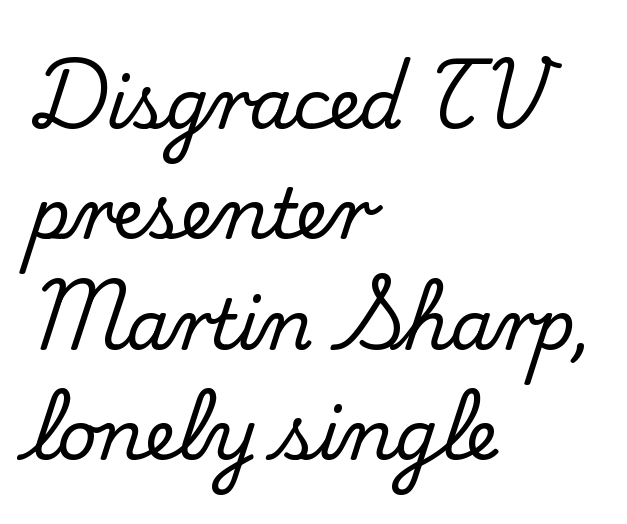
The image shows 69 px serif type; set left-aligned, normal line spacing (1.6x), normal letter spacing, not underlined; medium stroke contrast and a small x-height.
